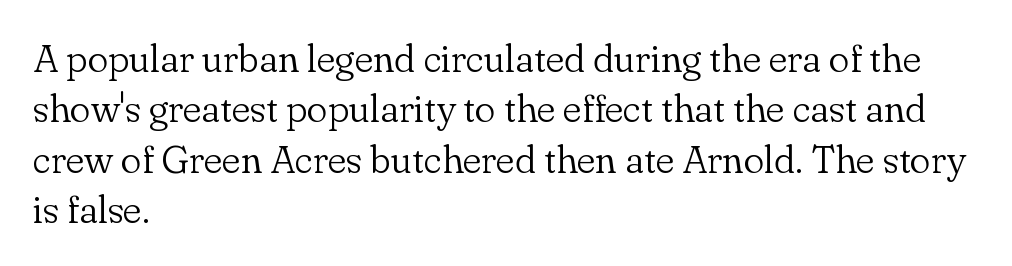
Q: Is the text bold? A: No.
Q: Is the text italic (slanted)? A: No, it is upright.
Q: Is the typeface a serif or a sans-serif typeface? A: Serif.
Q: Is the text underlined? A: No.
Q: How is the paragraph aligned? A: Left-aligned.
Q: Is the spacing between letters normal or unusually wide? A: Normal.
Q: Is the spacing between lines tight, normal or loose? A: Normal.
Q: Width (condensed, normal, or wide)? A: Normal.
Q: Stroke contrast? A: Low.
Q: x-height? A: Small.
Q: Monospaced? A: No.
